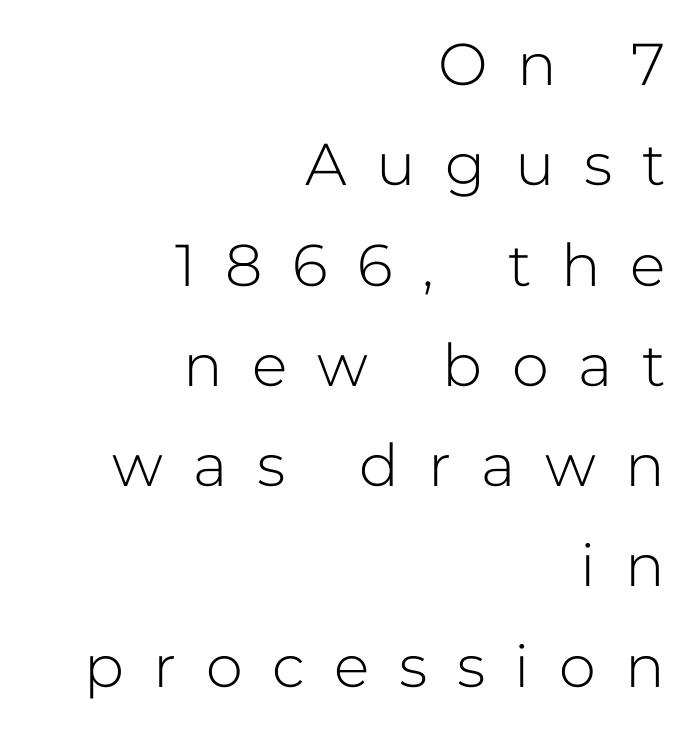
The image shows 59 px light sans-serif type, upright; set right-aligned, normal line spacing (1.7x), unusually wide letter spacing (+0.5 em), not underlined; low stroke contrast and a medium x-height.
